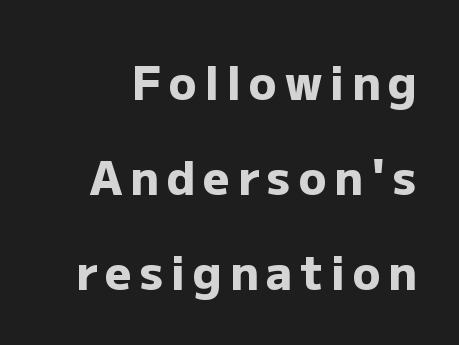
Is this a fixed-width face? No — the glyphs have proportional, varying widths. If you measured baseline to baseline, you'd find a long distance. Regarding serifs, this sample does without them. Rule under the text: the space is simply empty. Plenty of ink on the page — the face is bold. Ascenders rise straight up at ninety degrees.
